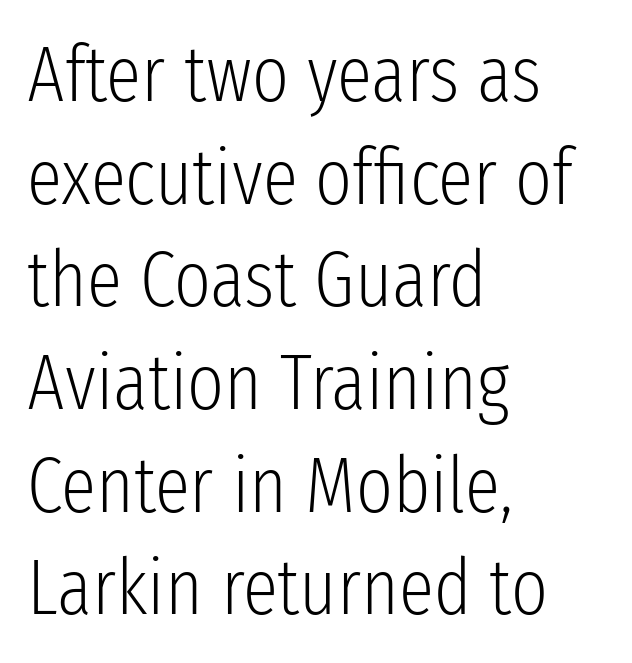
Each letter keeps its own natural width here, so spacing adapts to shape. Lines of text with bare space underneath. This sample keeps an unexceptional amount of space between lines. Tracking here is standard; glyphs follow each other at the usual distance. A classic flush-left, rag-right setting is used for this passage.
